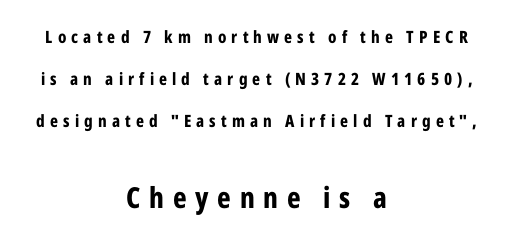
{"serif": "no", "italic": "no", "bold": "yes", "weight": "bold", "width": "condensed", "stroke_contrast": "low", "x_height": "medium", "monospaced": "no", "underline": "no", "align": "center", "line_spacing": "loose", "line_spacing_ratio": 2.48, "letter_spacing": "wide", "letter_spacing_em": 0.3, "larger_block": "second", "size_ratio": 1.71, "glyph_px": 29}
